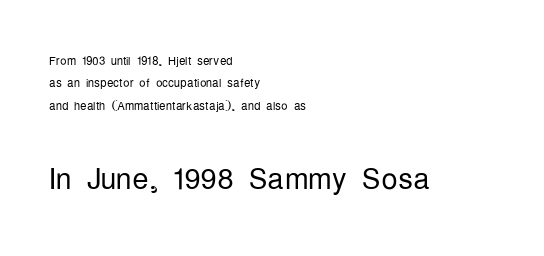
{"serif": "no", "italic": "no", "bold": "no", "weight": "light", "width": "condensed", "stroke_contrast": "low", "x_height": "medium", "monospaced": "no", "underline": "no", "align": "left", "line_spacing": "normal", "line_spacing_ratio": 1.4, "letter_spacing": "normal", "letter_spacing_em": 0.0, "larger_block": "second", "size_ratio": 2.56, "glyph_px": 41}
